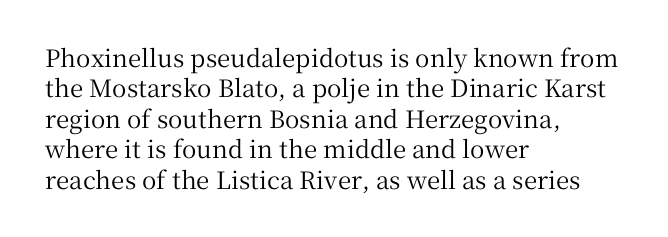
Q: Is the text italic (slanted)? A: No, it is upright.
Q: Is the text underlined? A: No.
Q: How is the paragraph aligned? A: Left-aligned.
Q: Is the spacing between letters normal or unusually wide? A: Normal.
Q: Is the spacing between lines tight, normal or loose? A: Normal.
